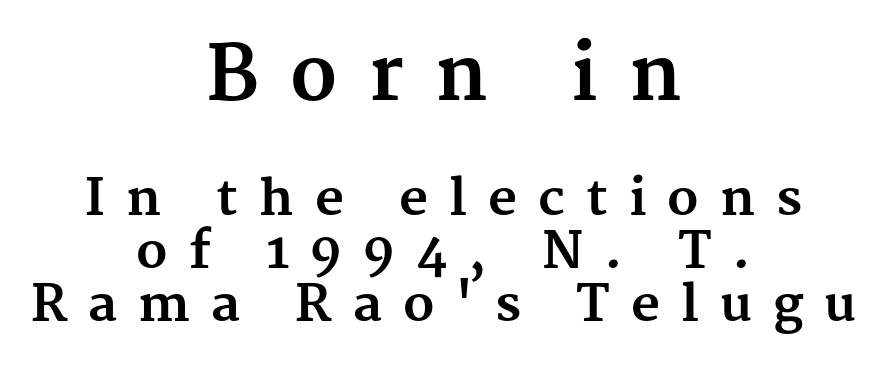
The rag falls on both sides of this text block equally. The earlier block is typeset at a bigger size than the later block. The tracking reads as deliberately expanded to a designer's eye. Type without underlining.
